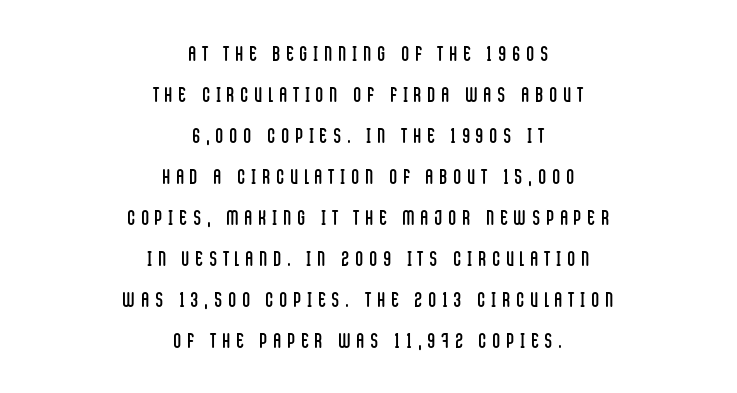
Q: Is the text bold? A: No.
Q: Is the text italic (slanted)? A: No, it is upright.
Q: Is the text underlined? A: No.
Q: How is the paragraph aligned? A: Centered.
Q: Is the spacing between letters normal or unusually wide? A: Unusually wide.
Q: Is the spacing between lines tight, normal or loose? A: Loose.
